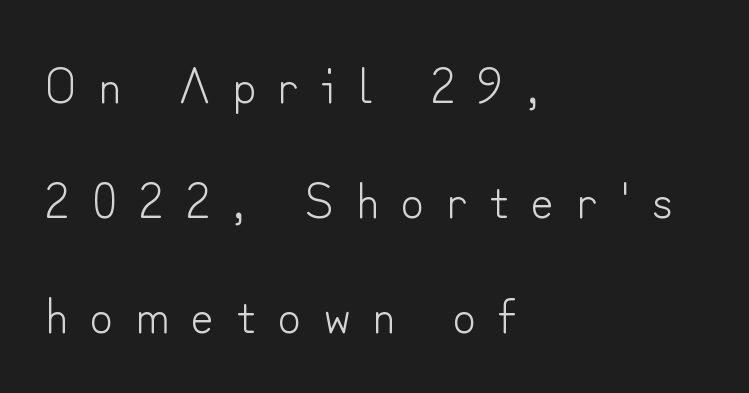
The passage shown has open, widely tracked lettering throughout. The characters are drawn with everyday or finer stroke widths. This is roman type, the default non-slanted kind. The rendering shows plain stroke endings on the letterforms — a sans-serif design. Think of a printed novel: that variable character pitch is what you see here. This rendering features lettering with no underline.
